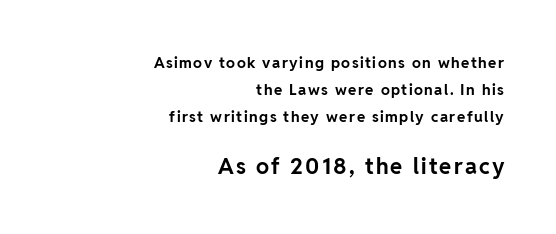
{"italic": "no", "bold": "yes", "underline": "no", "align": "right", "line_spacing_ratio": 1.81, "larger_block": "second", "size_ratio": 1.47, "glyph_px": 22}
